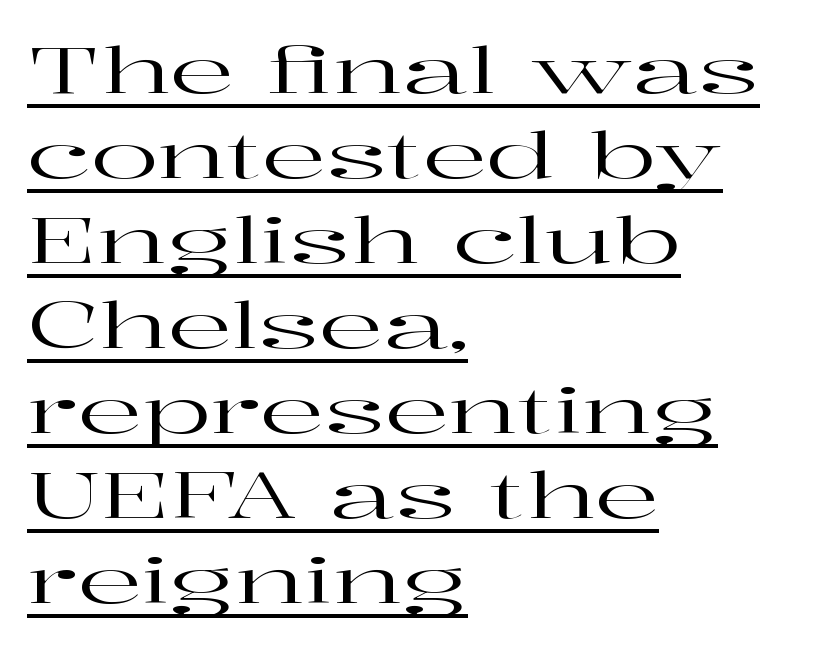
{"serif": "yes", "italic": "no", "width": "wide", "stroke_contrast": "high", "x_height": "medium", "monospaced": "no", "underline": "yes", "align": "left", "line_spacing": "normal", "line_spacing_ratio": 1.35, "letter_spacing": "normal", "letter_spacing_em": 0.0, "glyph_px": 63}
